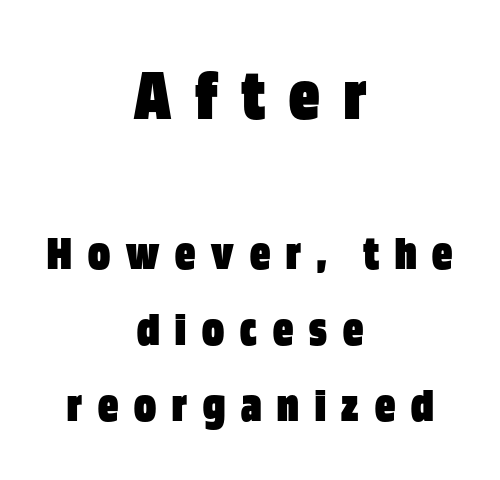
In terms of letterform style, serifs are entirely absent. The compositor balanced each line on the midline. The face used here is proportionally spaced, like ordinary book or web type. Characters remain perfectly vertical along every line. Caption: bold face, heavy strokes.
